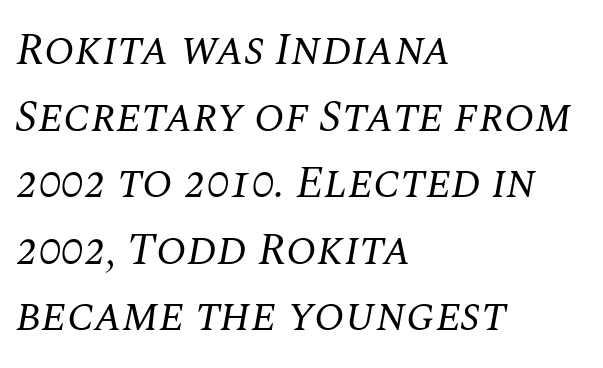
The image shows 45 px regular-weight serif type, italic (leaning right); set left-aligned, normal line spacing (1.48x), normal letter spacing, not underlined; medium stroke contrast and a large x-height.
